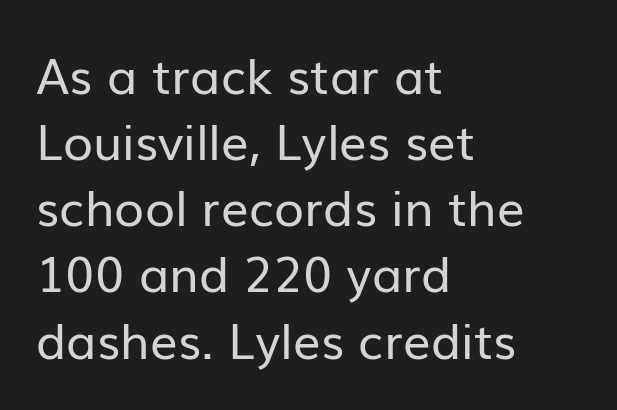
Posture: upright roman. Lines of text with bare space underneath. These lines stack with their left ends in a neat column. Weight: in the light-to-regular range. You could call the tracking neutral — neither tight nor loose. Observe the absence of serifs on each vertical stroke in this sample.
